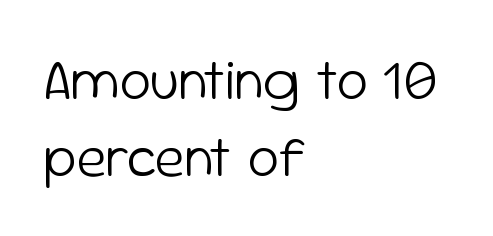
The image shows 56 px light sans-serif type, upright; set left-aligned, normal line spacing (1.37x), normal letter spacing, not underlined; low stroke contrast and a medium x-height.
